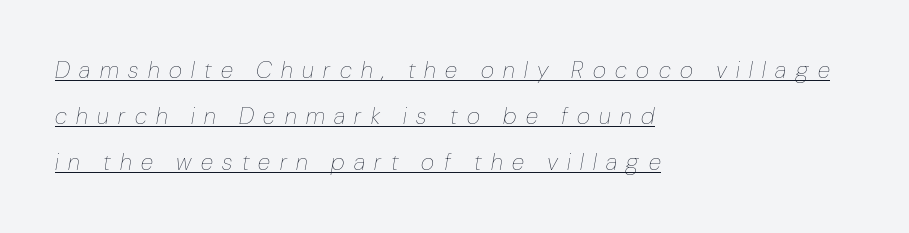
Notice the wide empty band between every row — that's loose leading. Each line of the rendering has a horizontal stroke beneath the glyphs. A typesetter would call this heavily tracked-out type. Weight: regular or lighter. Looking at the ascenders, they clearly lean. Reading down the block, your eye returns to a fixed left position each line.
